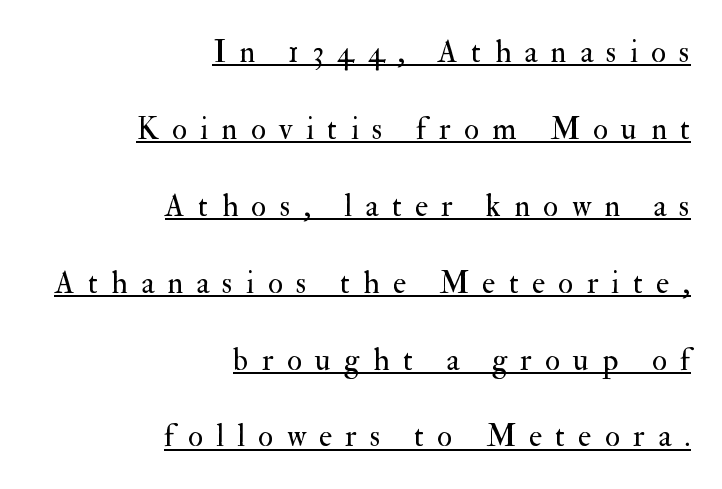
Q: Is the text bold? A: No.
Q: Is the text italic (slanted)? A: No, it is upright.
Q: Is the typeface a serif or a sans-serif typeface? A: Serif.
Q: Is the text underlined? A: Yes.
Q: How is the paragraph aligned? A: Right-aligned.
Q: Is the spacing between letters normal or unusually wide? A: Unusually wide.
Q: Is the spacing between lines tight, normal or loose? A: Loose.
Q: Width (condensed, normal, or wide)? A: Normal.
Q: Stroke contrast? A: Medium.
Q: x-height? A: Small.
Q: Monospaced? A: No.
